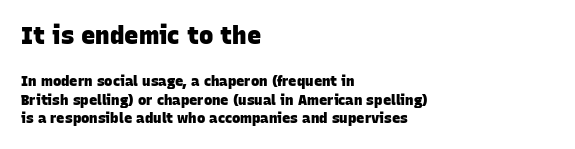
In CSS terms this would be text-align: left. The leading is moderate, giving the passage an even texture. Look at the tracking — it's just the regular setting, nothing added. Each row of text sits above clean, open space. Strokes here are thick enough to call this a true bold. The face used here appears at its bigger size in the upper chunk.
